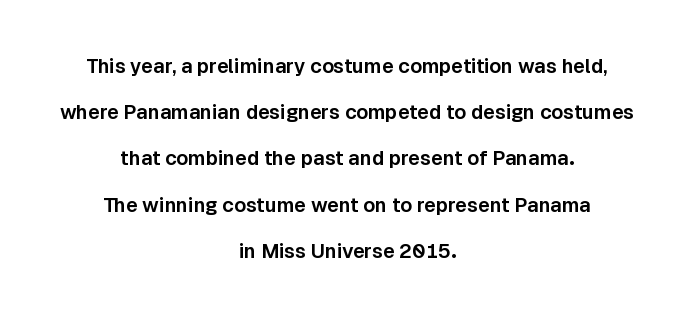
The image shows 20 px text type, upright; set centered, loose line spacing (2.31x), normal letter spacing, not underlined.
